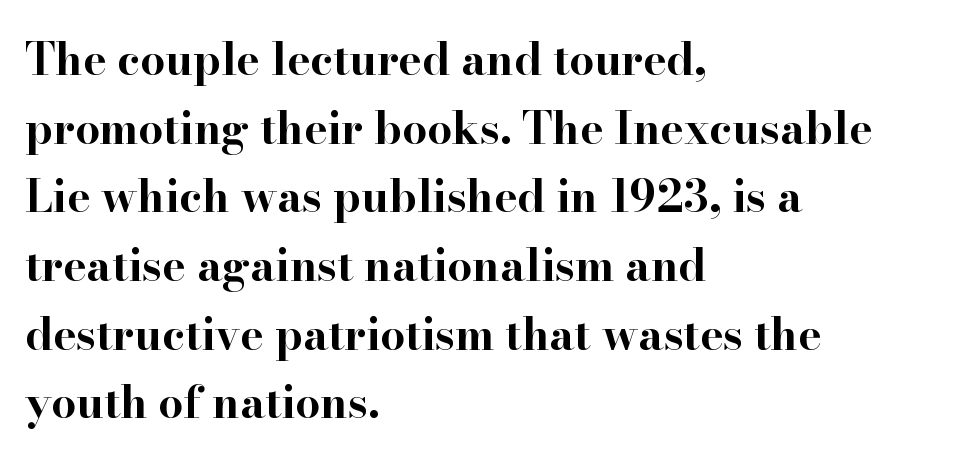
{"serif": "yes", "italic": "no", "bold": "yes", "weight": "bold", "width": "wide", "stroke_contrast": "high", "x_height": "small", "monospaced": "no", "underline": "no", "align": "left", "line_spacing": "normal", "line_spacing_ratio": 1.56, "letter_spacing": "normal", "letter_spacing_em": 0.0, "glyph_px": 44}
